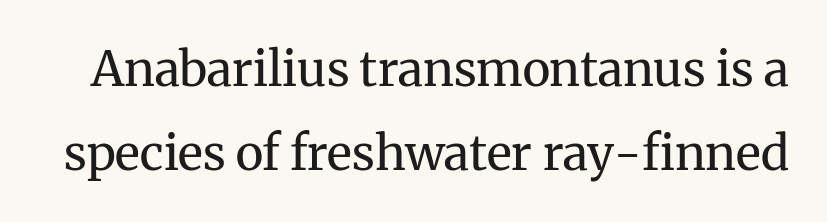
The gaps between neighbouring characters are ordinary and unremarkable. The gap between lines stays unmarked. Here the designer chose a conventional face with non-uniform glyph widths. Is this a heavy cut? Hardly; it is regular or lighter. Ordinary non-slanted type is in use. Note: serifs present on the glyphs.
